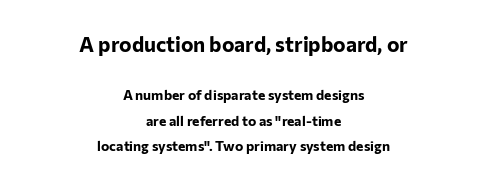
The image shows 21 px bold type, upright; set centered, line spacing 1.83x, normal letter spacing, not underlined; the first (top) block is 1.5x larger.
